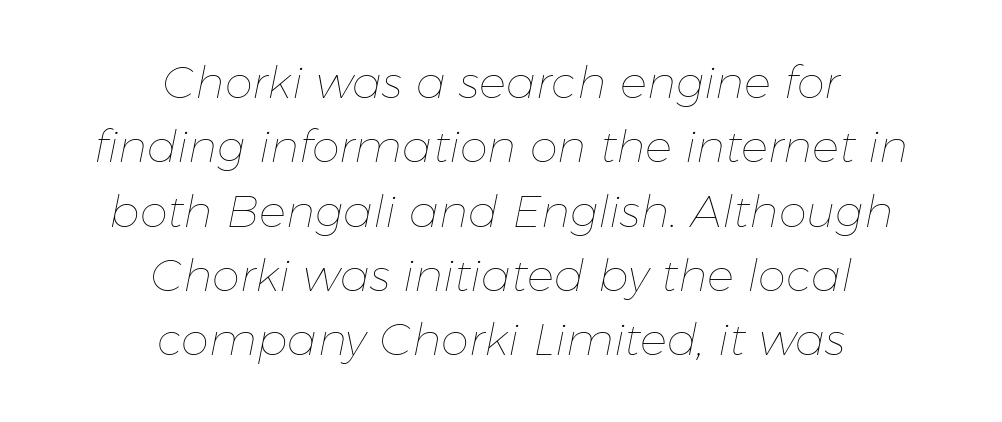
{"italic": "yes", "lean": "right", "slant_degrees": 11, "bold": "no", "weight": "thin", "width": "normal", "stroke_contrast": "low", "x_height": "medium", "monospaced": "no", "underline": "no", "align": "center", "line_spacing": "normal", "line_spacing_ratio": 1.43, "letter_spacing": "normal", "letter_spacing_em": 0.0, "glyph_px": 45}
